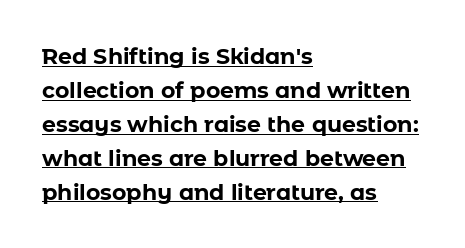
The compositor pushed each line to the left boundary. Descenders here cross a horizontal rule under the line. A typesetter would call this zero additional tracking. Summary of weight: heavy, a full bold. Upright lettering throughout. What's the leading like? Ordinary, nothing unusual.
